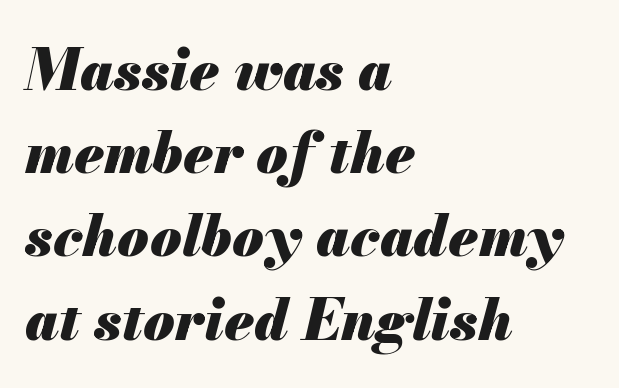
{"italic": "yes", "lean": "right", "slant_degrees": 13, "bold": "yes", "weight": "heavy", "width": "normal", "stroke_contrast": "medium", "x_height": "small", "monospaced": "no", "underline": "no", "align": "left", "line_spacing": "normal", "line_spacing_ratio": 1.46, "letter_spacing": "normal", "letter_spacing_em": 0.0, "glyph_px": 57}
